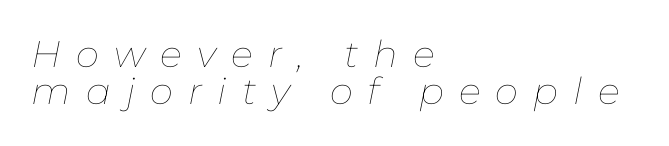
{"italic": "yes", "lean": "right", "slant_degrees": 11, "bold": "no", "weight": "thin", "width": "normal", "stroke_contrast": "low", "x_height": "medium", "monospaced": "no", "underline": "no", "align": "left", "line_spacing": "tight", "line_spacing_ratio": 1.01, "letter_spacing": "wide", "letter_spacing_em": 0.41, "glyph_px": 37}
